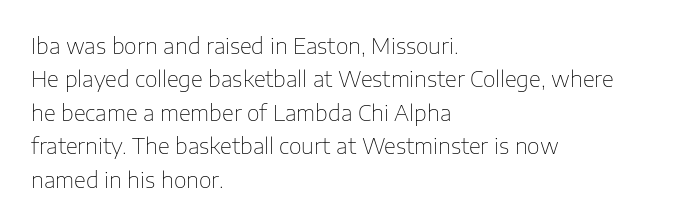
{"italic": "no", "bold": "no", "underline": "no", "align": "left", "line_spacing": "normal", "line_spacing_ratio": 1.52, "letter_spacing": "normal", "letter_spacing_em": 0.0, "glyph_px": 22}
